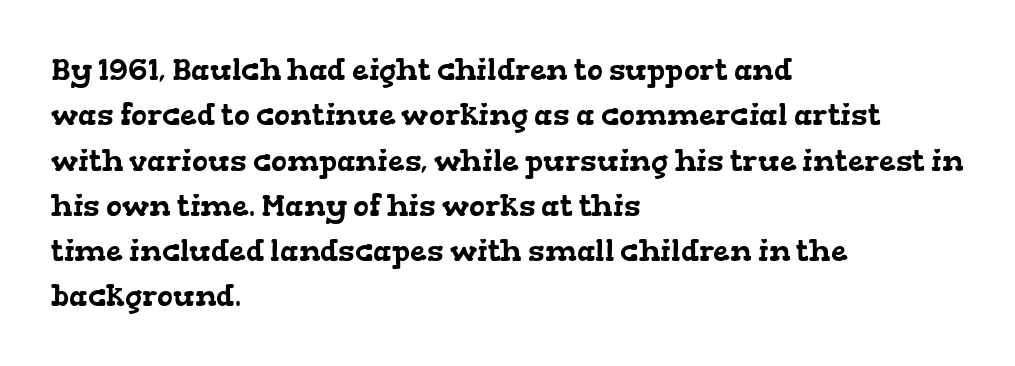
The image shows 30 px wide serif type; set left-aligned, normal line spacing (1.51x), normal letter spacing, not underlined; low stroke contrast and a medium x-height.
